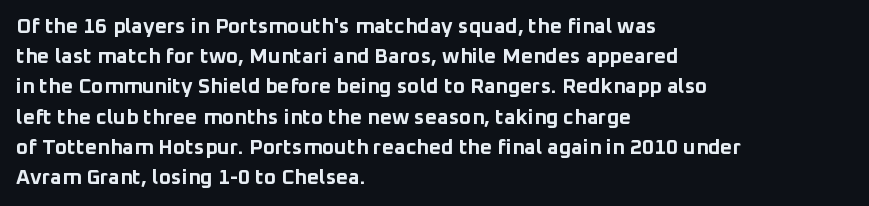
Q: Is the text bold? A: Yes.
Q: Is the text italic (slanted)? A: No, it is upright.
Q: Is the text underlined? A: No.
Q: How is the paragraph aligned? A: Left-aligned.
Q: Is the spacing between letters normal or unusually wide? A: Normal.
Q: Is the spacing between lines tight, normal or loose? A: Normal.
